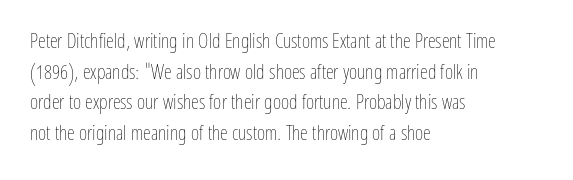
If you drew a line through each stem, it would be perfectly vertical. Students, observe: this is what conventionally led text looks like. Alignment: flush left. Decoration check: the copy has no underline.
